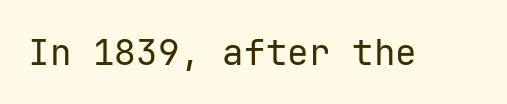
{"serif": "no", "italic": "no", "bold": "no", "weight": "regular", "width": "normal", "stroke_contrast": "low", "x_height": "medium", "monospaced": "yes", "underline": "no", "letter_spacing": "normal", "letter_spacing_em": 0.0, "glyph_px": 36}
